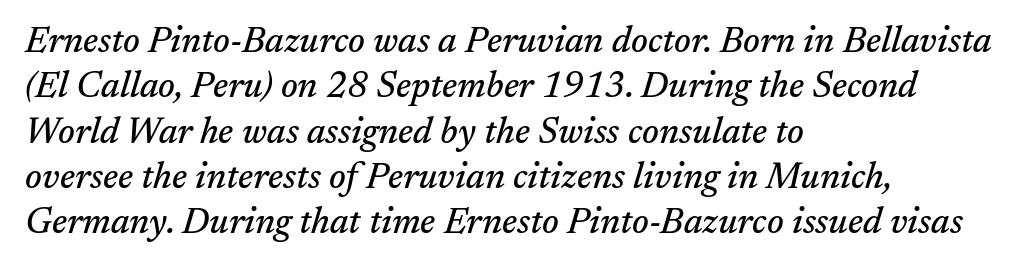
{"serif": "yes", "italic": "yes", "lean": "right", "slant_degrees": 17, "width": "normal", "stroke_contrast": "medium", "x_height": "medium", "monospaced": "no", "underline": "no", "align": "left", "line_spacing": "normal", "line_spacing_ratio": 1.26, "letter_spacing": "normal", "letter_spacing_em": 0.0, "glyph_px": 36}
